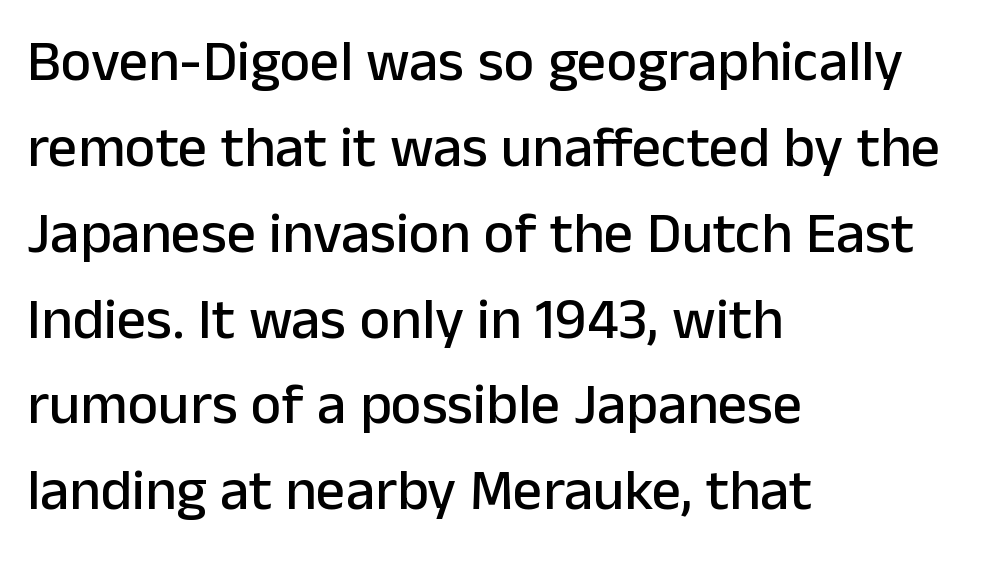
The image shows 58 px sans-serif type, upright; set left-aligned, normal line spacing (1.48x), normal letter spacing, not underlined; low stroke contrast and a medium x-height.
